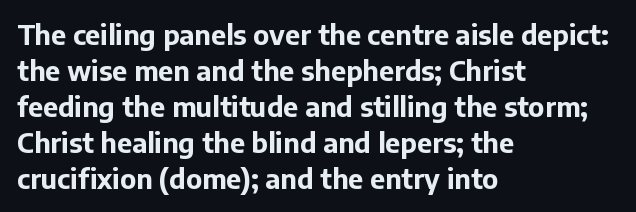
The image shows 27 px bold type, upright; set left-aligned, normal line spacing (1.33x), normal letter spacing, not underlined.
